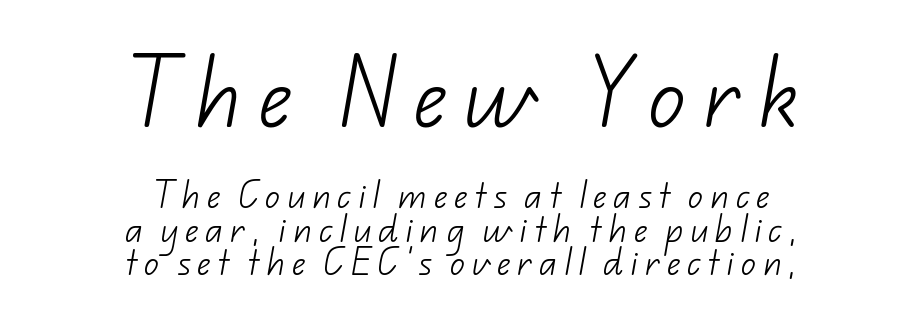
Q: Is the text bold? A: No.
Q: Is the typeface a serif or a sans-serif typeface? A: Sans-serif.
Q: Is the text underlined? A: No.
Q: How is the paragraph aligned? A: Centered.
Q: Is the spacing between letters normal or unusually wide? A: Unusually wide.
Q: Is the spacing between lines tight, normal or loose? A: Tight.
Q: Which block of text is set in a larger size, the first (top) or the second (bottom)? A: The first (top) one.
Q: Width (condensed, normal, or wide)? A: Normal.
Q: Stroke contrast? A: Low.
Q: x-height? A: Small.
Q: Monospaced? A: No.
